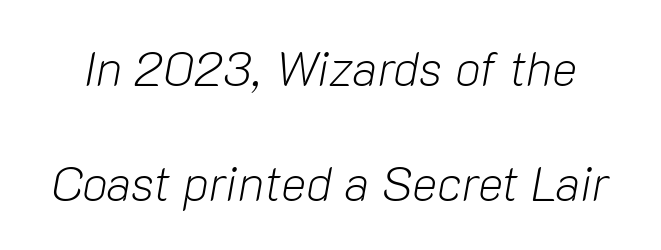
Q: Is the text bold? A: No.
Q: Is the text italic (slanted)? A: Yes, it leans right by about 10 degrees.
Q: Is the text underlined? A: No.
Q: Is the spacing between letters normal or unusually wide? A: Normal.
Q: Is the spacing between lines tight, normal or loose? A: Loose.
Q: Width (condensed, normal, or wide)? A: Normal.
Q: Stroke contrast? A: Low.
Q: x-height? A: Medium.
Q: Monospaced? A: No.
